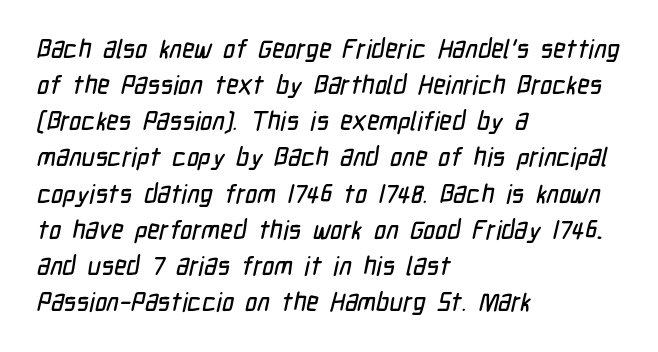
Visually the block forms a straight wall on the left and a jagged coastline on the right. These lines sit exactly where default settings would place them. This rendering leaves character spacing at its baseline value. Decoration check: the copy has no underline.
